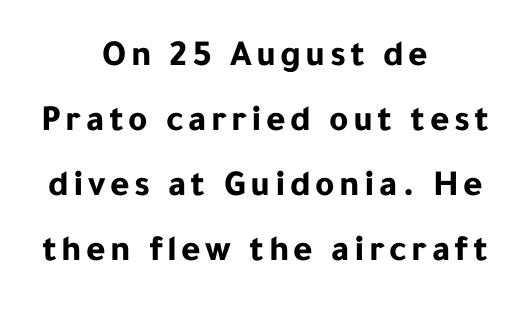
Any mark beneath the type? The region is blank. This sample has the flowing, uneven cadence of proportional lettering. The text was rendered using a sans face with plain stroke endings. These lines stack symmetrically, like a column narrowing and widening about its center. The specimen reads as upright at a glance.
